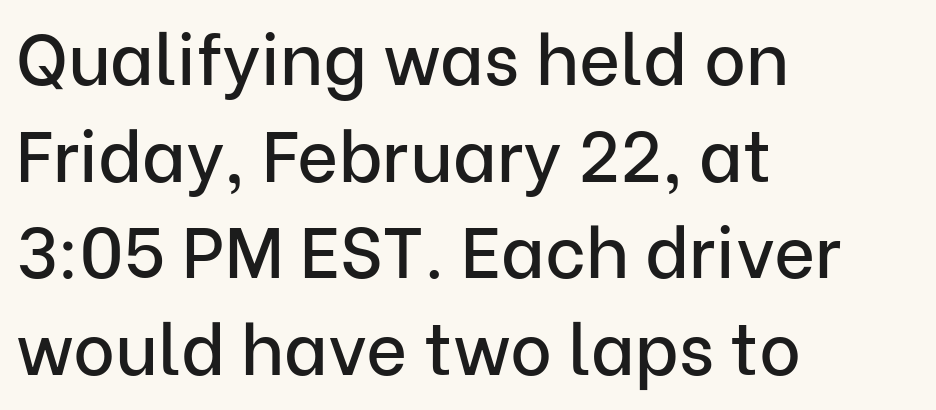
Caption: multi-line text, flush left, ragged right. To sum up the face: it is a sans, with no serifs. Does the leading feel generous? No, just average. It's the straight-up-and-down kind of type. The glyphs are unaccompanied by any horizontal stroke below them. The rendering uses natural spacing where letterforms have individual widths.
